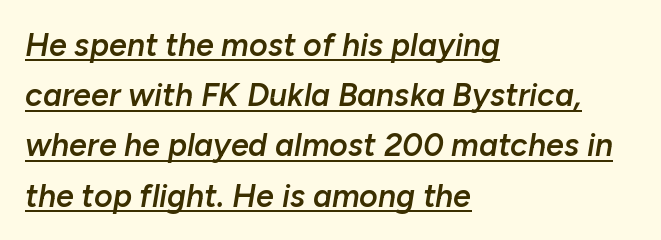
The image shows 32 px semibold type, italic (leaning right); set left-aligned, normal line spacing (1.57x), normal letter spacing, underlined; low stroke contrast and a medium x-height.
